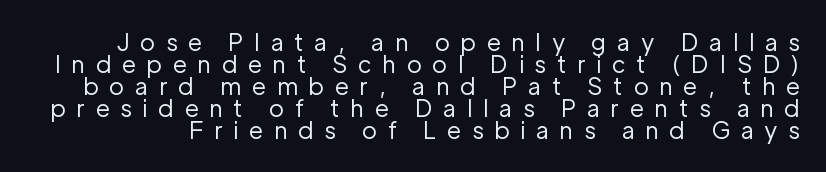
The image shows 23 px text type, upright; set tight line spacing (0.96x), unusually wide letter spacing (+0.46 em), not underlined.
